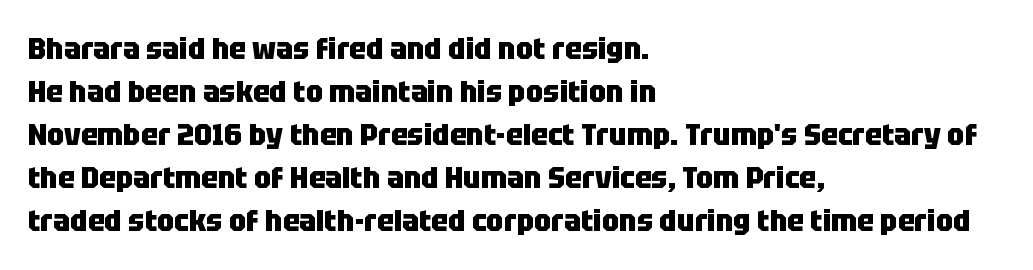
The image shows 31 px heavy, condensed sans-serif type, upright; set left-aligned, normal line spacing (1.39x), normal letter spacing, not underlined; low stroke contrast and a large x-height.
